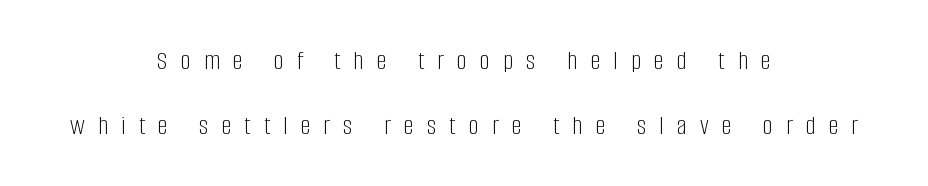
{"serif": "no", "italic": "no", "bold": "no", "weight": "light", "width": "condensed", "stroke_contrast": "low", "x_height": "large", "monospaced": "no", "underline": "no", "align": "center", "line_spacing": "loose", "line_spacing_ratio": 2.32, "letter_spacing": "wide", "letter_spacing_em": 0.47, "glyph_px": 28}
